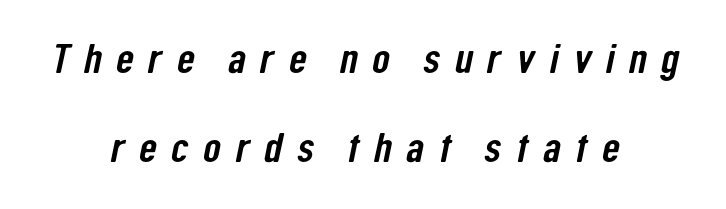
{"serif": "no", "width": "condensed", "stroke_contrast": "low", "x_height": "medium", "monospaced": "no", "underline": "no", "align": "center", "line_spacing": "loose", "line_spacing_ratio": 2.17, "letter_spacing": "wide", "letter_spacing_em": 0.35, "glyph_px": 41}
